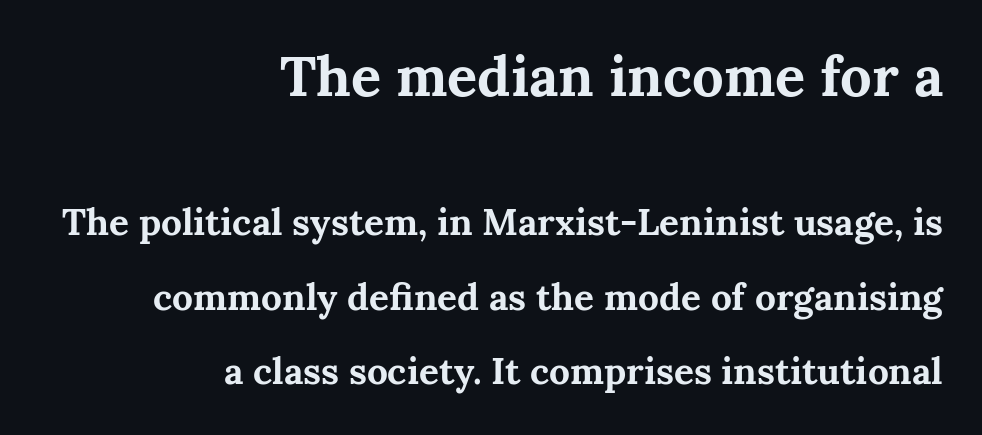
Serifs: yes, visible at the terminals of the letterforms. On the weight axis this lands at bold, roughly 700. The block of text is sparse from top to bottom, with ample space between rows. Each letter keeps its own natural width here, so spacing adapts to shape. The type sits square on the baseline with zero lean. The designer gave the opening block more size than the closing block.
